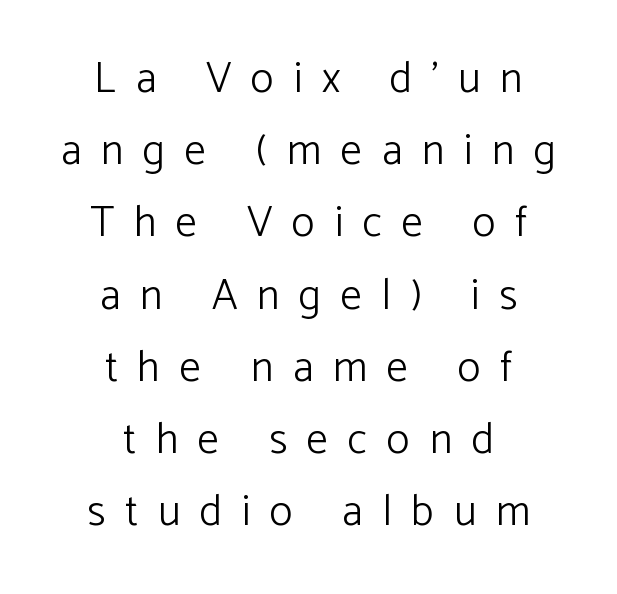
{"serif": "no", "italic": "no", "bold": "no", "weight": "light", "width": "normal", "stroke_contrast": "low", "x_height": "medium", "monospaced": "no", "underline": "no", "align": "center", "line_spacing": "normal", "line_spacing_ratio": 1.68, "letter_spacing": "wide", "letter_spacing_em": 0.46, "glyph_px": 43}
